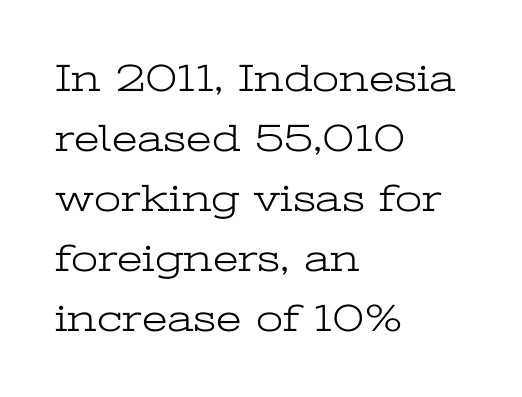
The image shows 39 px light, wide serif type, upright; set left-aligned, normal line spacing (1.54x), normal letter spacing, not underlined; low stroke contrast and a medium x-height.
